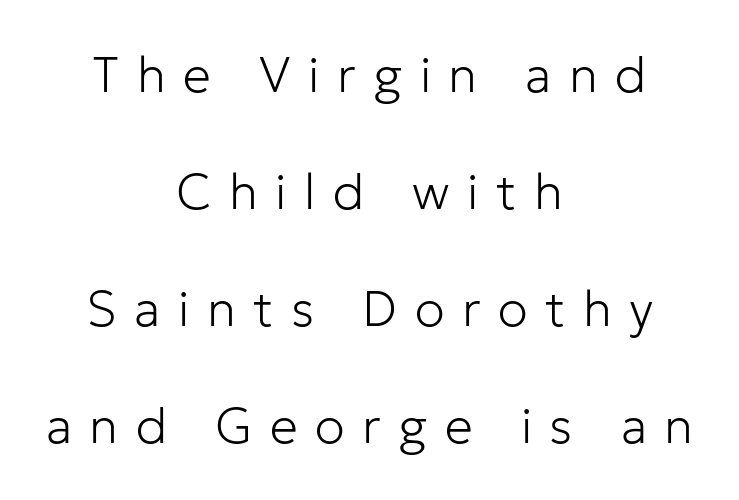
{"serif": "no", "italic": "no", "bold": "no", "weight": "light", "width": "normal", "stroke_contrast": "low", "x_height": "medium", "monospaced": "no", "underline": "no", "align": "center", "line_spacing": "loose", "line_spacing_ratio": 2.34, "letter_spacing": "wide", "letter_spacing_em": 0.35, "glyph_px": 50}
